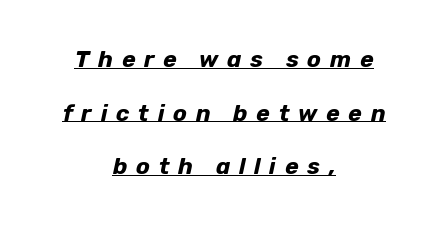
The type is letterspaced generously, with wide tracking. Stroke thickness is high; the sample reads as a true bold. The leading is generous, giving the passage an open texture. A continuous stroke trails under the words, as in a hyperlink. Emphasis-style slanted type is in use.
